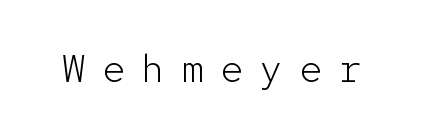
The image shows 39 px light sans-serif type, upright, monospaced; set unusually wide letter spacing (+0.41 em), not underlined; low stroke contrast and a medium x-height.
